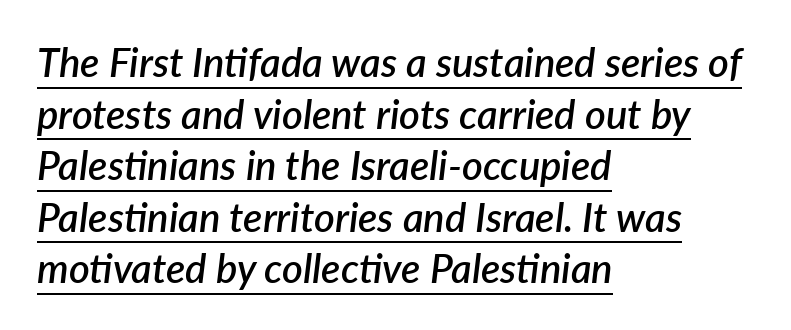
Does the leading feel generous? No, just average. If you drew a ruler down the left edge, every line would touch it. Semibold letterforms, between regular and bold. The passage shown has conventional tracking throughout. Quick note: italic.
